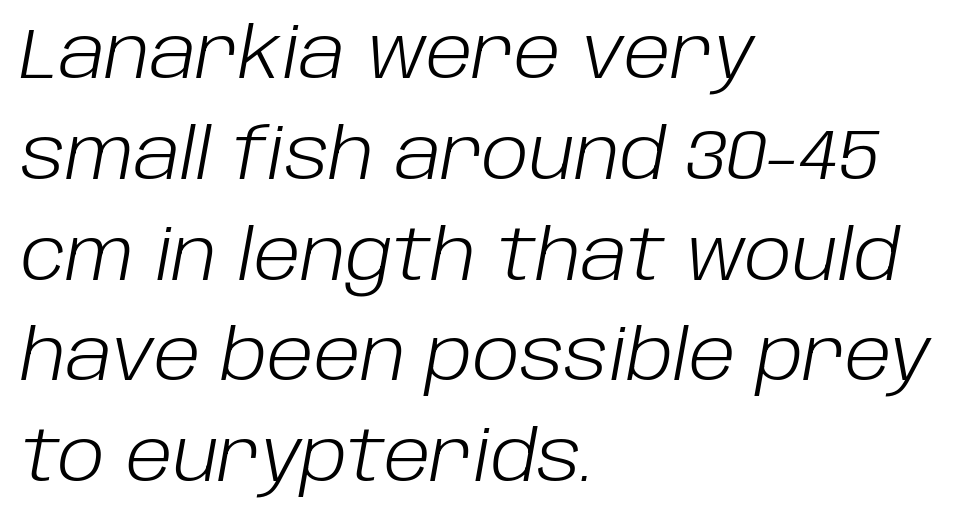
Each stroke keeps to a modest, everyday thickness or less. The horizontal fit of the characters is conventional and even. This sample keeps an unexceptional amount of space between lines. Character widths vary here, with narrow letters taking less room than wide ones. Reading down the block, your eye returns to a fixed left position each line.
